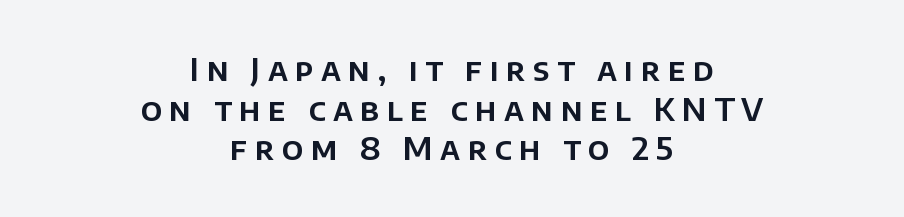
Do the characters align in a grid? No, the font is proportional. The gaps between neighbouring characters are conspicuously large. The setting favours the middle, as headings and verse often do. Descenders are the only things crossing below the line. No italicization has been applied; the sample stays upright.
